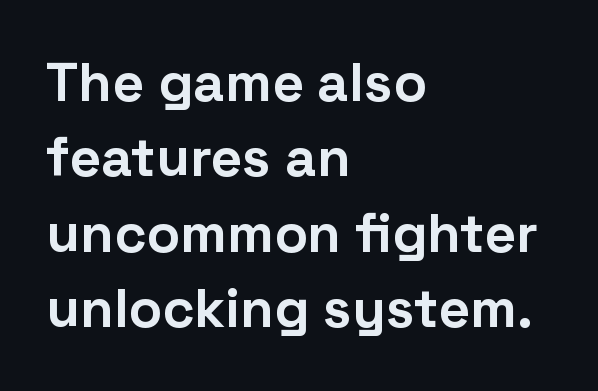
Line spacing here is normal. Rule under the text: the space is simply empty. Italic? Not at all — the glyphs are vertical. Is the letter spacing exaggerated? No — it looks like the ordinary default. The typesetter chose a ragged-right arrangement here.
